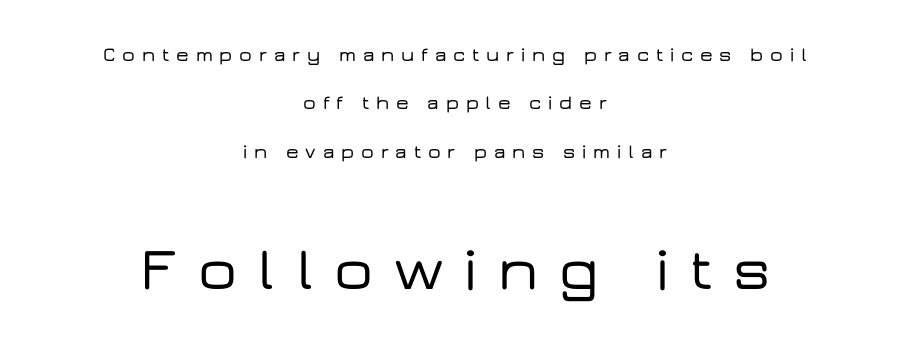
The image shows 61 px wide sans-serif type, upright; set centered, loose line spacing (2.42x), unusually wide letter spacing (+0.34 em), not underlined; the second (bottom) block is 3.05x larger; low stroke contrast and a medium x-height.
